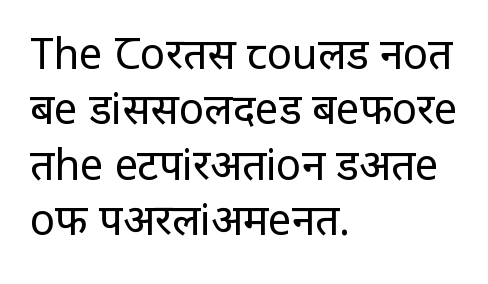
Classification — sans serif. Decoration check: the copy has no underline. On a weight scale, this lands at 450 or below. These lines are set flush left with a ragged right edge. Posture: vertical.
